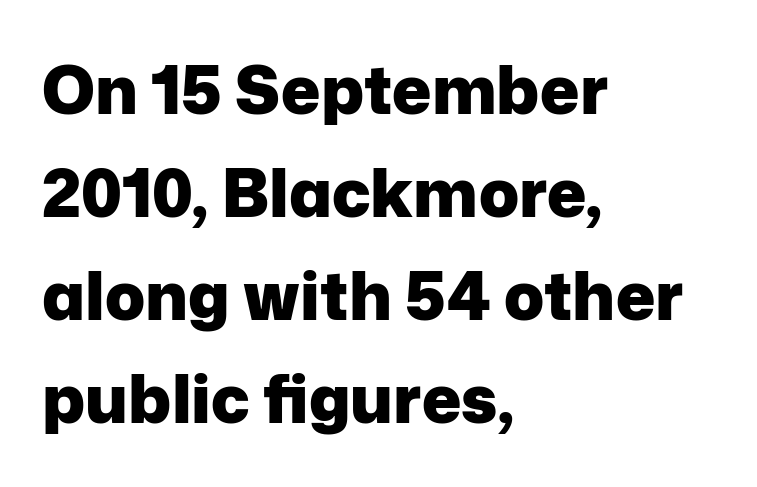
Q: Is the text bold? A: Yes.
Q: Is the text italic (slanted)? A: No, it is upright.
Q: Is the typeface a serif or a sans-serif typeface? A: Sans-serif.
Q: Is the text underlined? A: No.
Q: How is the paragraph aligned? A: Left-aligned.
Q: Is the spacing between letters normal or unusually wide? A: Normal.
Q: Is the spacing between lines tight, normal or loose? A: Normal.
Q: Width (condensed, normal, or wide)? A: Normal.
Q: Stroke contrast? A: Low.
Q: x-height? A: Medium.
Q: Monospaced? A: No.
